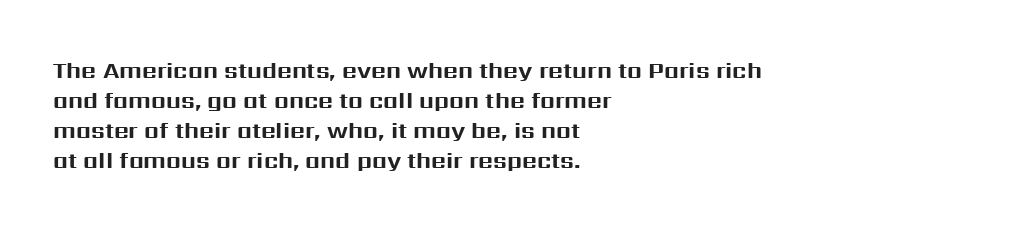
{"italic": "no", "bold": "yes", "underline": "no", "align": "left", "line_spacing": "normal", "line_spacing_ratio": 1.31, "letter_spacing": "normal", "letter_spacing_em": 0.0, "glyph_px": 23}
